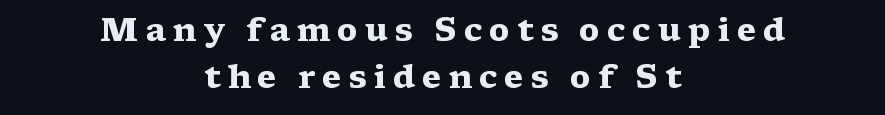
Q: Is the text bold? A: Yes.
Q: Is the text italic (slanted)? A: No, it is upright.
Q: Is the typeface a serif or a sans-serif typeface? A: Serif.
Q: Is the text underlined? A: No.
Q: How is the paragraph aligned? A: Centered.
Q: Is the spacing between letters normal or unusually wide? A: Unusually wide.
Q: Is the spacing between lines tight, normal or loose? A: Normal.
Q: Width (condensed, normal, or wide)? A: Wide.
Q: Stroke contrast? A: Medium.
Q: x-height? A: Medium.
Q: Monospaced? A: No.
